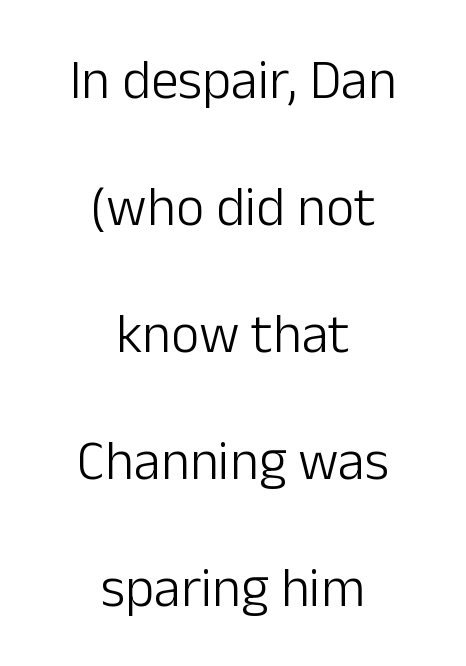
Is the type heavy? It reads as light-to-regular instead. Do the characters align in a grid? No, the font is proportional. The rendering positions every line midway between the sides. Is the letter spacing exaggerated? No — it looks like the ordinary default. What kind of face is this? One without serifs — a sans.
